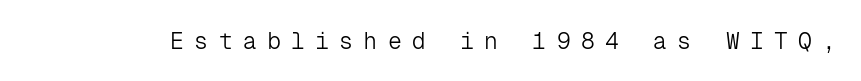
The image shows 23 px text type, upright; set unusually wide letter spacing (+0.45 em), not underlined.
